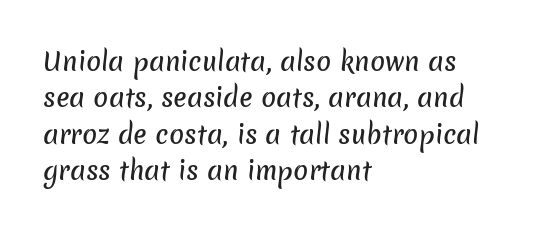
The image shows 25 px text type; set left-aligned, normal line spacing (1.46x), normal letter spacing, not underlined.
